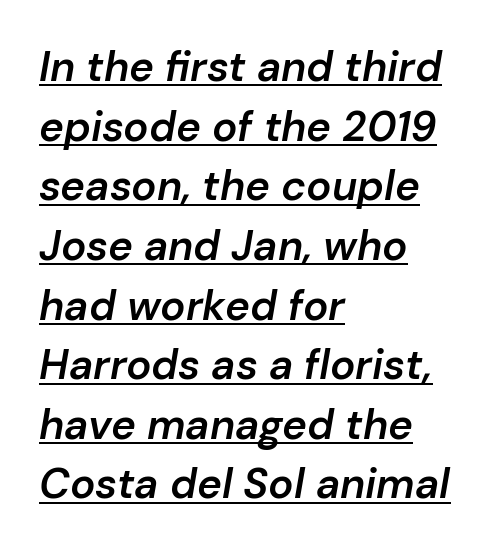
Spacing between characters is what you'd get straight out of the box. Emphasis is given by a line drawn under the lettering. This is oblique type, the kind used for emphasis or titles. How heavy is the stroke? Medium-heavy — a semibold, shy of bold.
